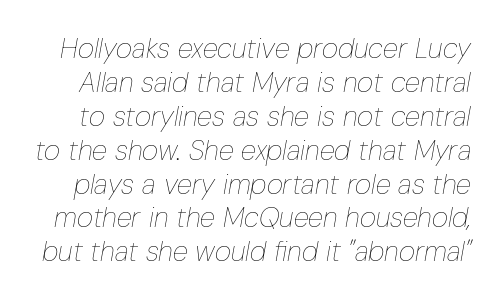
{"italic": "yes", "lean": "right", "slant_degrees": 10, "bold": "no", "weight": "thin", "width": "condensed", "stroke_contrast": "low", "x_height": "medium", "monospaced": "no", "underline": "no", "line_spacing_ratio": 1.21, "letter_spacing": "normal", "letter_spacing_em": 0.0, "glyph_px": 28}
